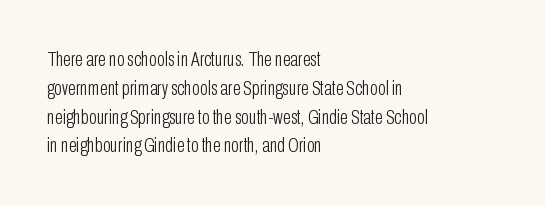
Q: Is the text bold? A: No.
Q: Is the text italic (slanted)? A: No, it is upright.
Q: Is the text underlined? A: No.
Q: How is the paragraph aligned? A: Left-aligned.
Q: Is the spacing between letters normal or unusually wide? A: Normal.
Q: Is the spacing between lines tight, normal or loose? A: Normal.
